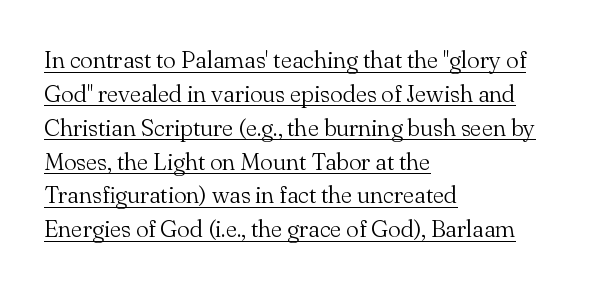
Q: Is the text bold? A: No.
Q: Is the text italic (slanted)? A: No, it is upright.
Q: Is the text underlined? A: Yes.
Q: How is the paragraph aligned? A: Left-aligned.
Q: Is the spacing between letters normal or unusually wide? A: Normal.
Q: Is the spacing between lines tight, normal or loose? A: Normal.
